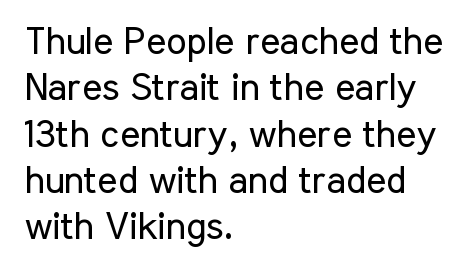
Proportional: the letters do not fall into vertical columns. Italic: no, the glyphs are upright roman. Each word holds together tightly as a unit, with standard inter-letter gaps. Descenders are the only things crossing below the line. Is the stroke heavy? The answer is a plain regular-or-lighter. The lines in this sample share a left origin and differ only in where they stop.
